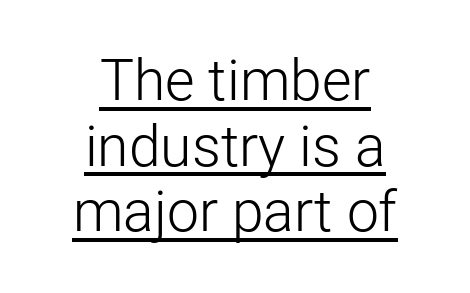
Summary of weight: not heavy and not bold. Is this a fixed-width face? No — the glyphs have proportional, varying widths. A continuous stroke trails under the words, as in a hyperlink. The whitespace from short lines is split evenly between both sides. No extra tracking has been applied to these lines. Notice how descenders almost collide with the ascenders below — that's tight leading.
